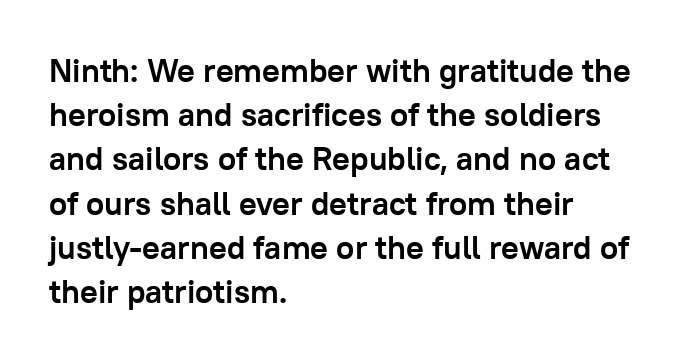
{"serif": "no", "italic": "no", "bold": "yes", "weight": "semibold", "width": "normal", "stroke_contrast": "low", "x_height": "medium", "monospaced": "no", "underline": "no", "align": "left", "line_spacing": "normal", "line_spacing_ratio": 1.34, "letter_spacing": "normal", "letter_spacing_em": 0.0, "glyph_px": 33}
